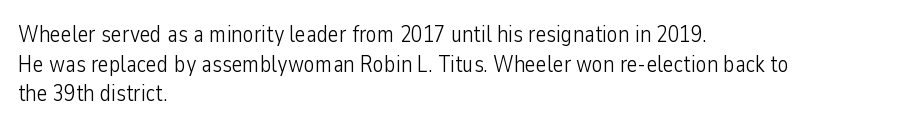
{"italic": "no", "bold": "no", "underline": "no", "align": "left", "line_spacing": "normal", "line_spacing_ratio": 1.29, "letter_spacing": "normal", "letter_spacing_em": 0.0, "glyph_px": 23}
